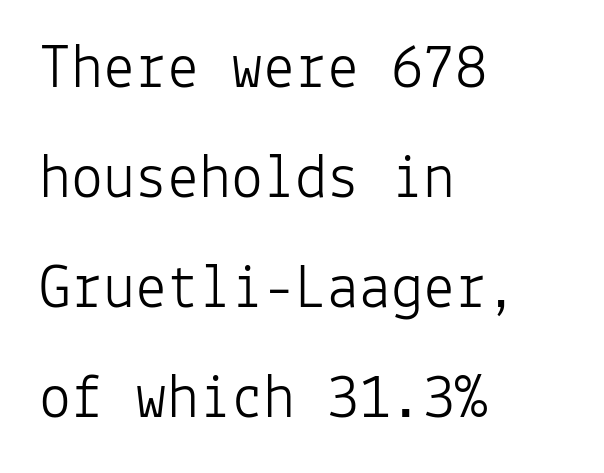
The image shows 64 px light sans-serif type, upright, monospaced; set left-aligned, line spacing 1.72x, normal letter spacing, not underlined; low stroke contrast and a medium x-height.
